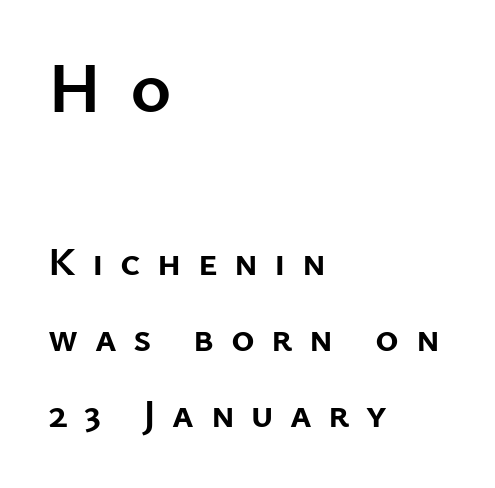
The image shows 70 px semibold sans-serif type, upright; set left-aligned, loose line spacing (1.91x), unusually wide letter spacing (+0.41 em), not underlined; the first (top) block is 1.75x larger; low stroke contrast and a medium x-height.
